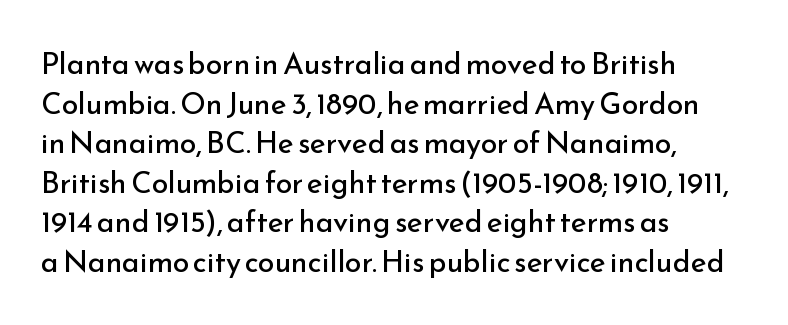
Nope, not italic — everything's standing straight. Just letters on the line, the space beneath them empty. Looks like regular typesetting: each glyph gets only the width it needs. These lines keep a tight, regular rhythm from letter to letter. Grotesque or geometric, the face here clearly has no serifs. Does the copy run flush right? No — it runs flush left.
